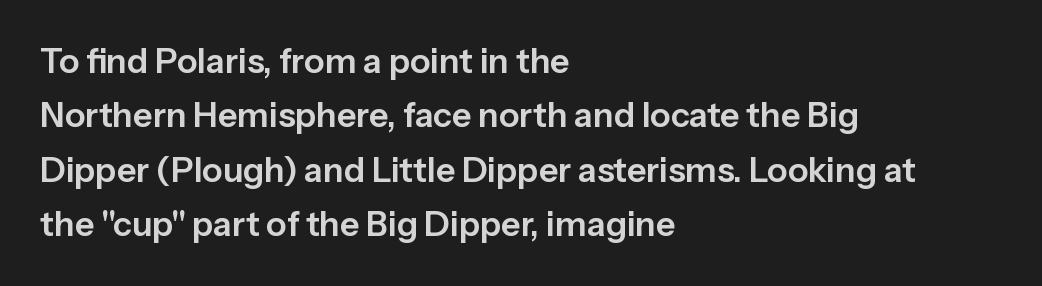
The image shows 34 px sans-serif type, upright; set left-aligned, normal line spacing (1.6x), normal letter spacing, not underlined; low stroke contrast and a medium x-height.
